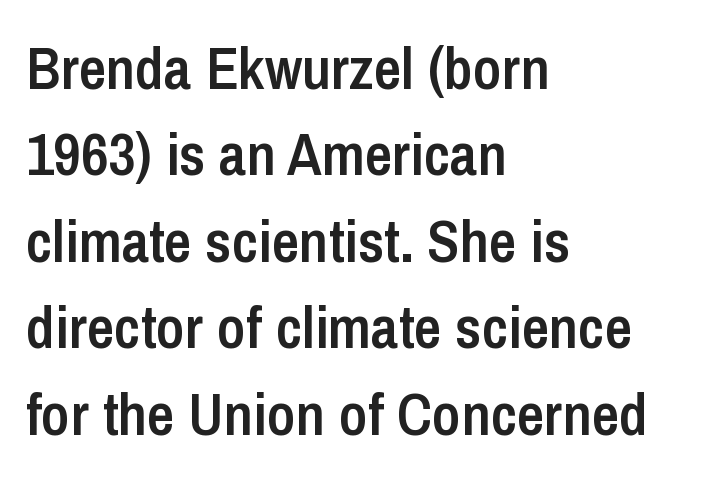
Caption: semibold face, moderately heavy strokes. The area under the type is left untouched. Is this a fixed-width face? No — the glyphs have proportional, varying widths. Leading matches the norm, producing a regular column.
